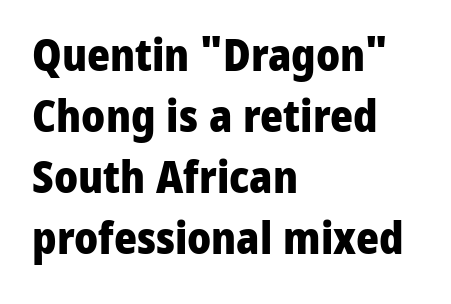
Q: Is the text bold? A: Yes.
Q: Is the text italic (slanted)? A: No, it is upright.
Q: Is the typeface a serif or a sans-serif typeface? A: Sans-serif.
Q: Is the text underlined? A: No.
Q: How is the paragraph aligned? A: Left-aligned.
Q: Is the spacing between letters normal or unusually wide? A: Normal.
Q: Is the spacing between lines tight, normal or loose? A: Normal.
Q: Width (condensed, normal, or wide)? A: Normal.
Q: Stroke contrast? A: Low.
Q: x-height? A: Medium.
Q: Monospaced? A: No.
